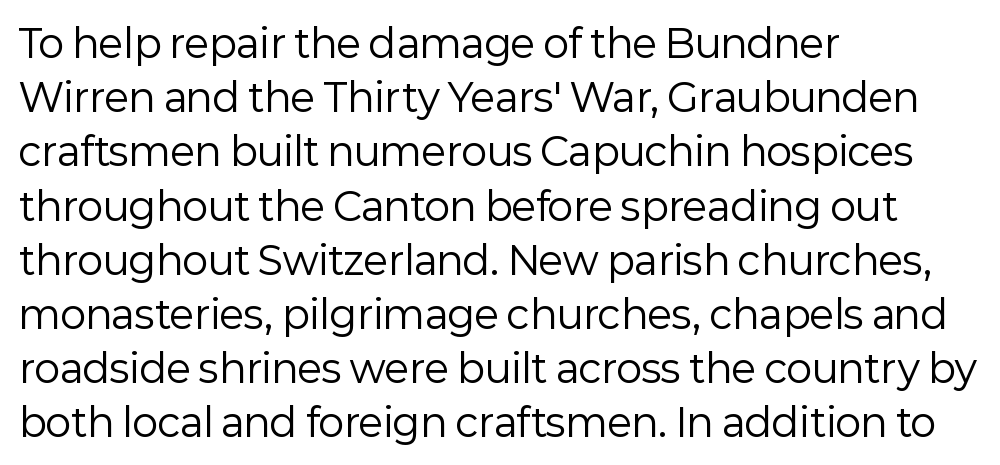
Q: Is the text bold? A: No.
Q: Is the text italic (slanted)? A: No, it is upright.
Q: Is the typeface a serif or a sans-serif typeface? A: Sans-serif.
Q: Is the text underlined? A: No.
Q: How is the paragraph aligned? A: Left-aligned.
Q: Is the spacing between letters normal or unusually wide? A: Normal.
Q: Is the spacing between lines tight, normal or loose? A: Normal.
Q: Width (condensed, normal, or wide)? A: Normal.
Q: Stroke contrast? A: Low.
Q: x-height? A: Medium.
Q: Monospaced? A: No.
